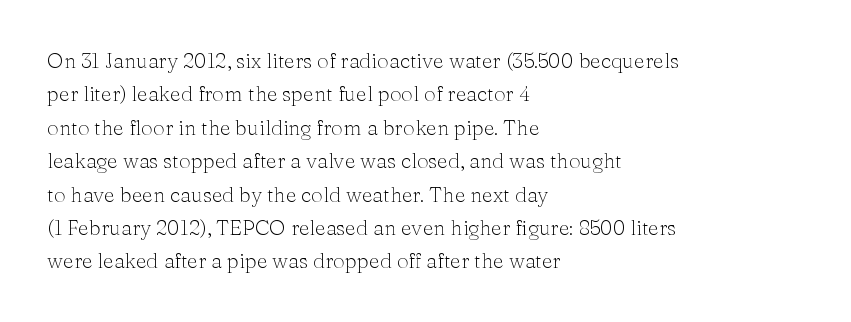
{"italic": "no", "bold": "no", "underline": "no", "align": "left", "line_spacing": "normal", "line_spacing_ratio": 1.59, "letter_spacing": "normal", "letter_spacing_em": 0.0, "glyph_px": 21}
